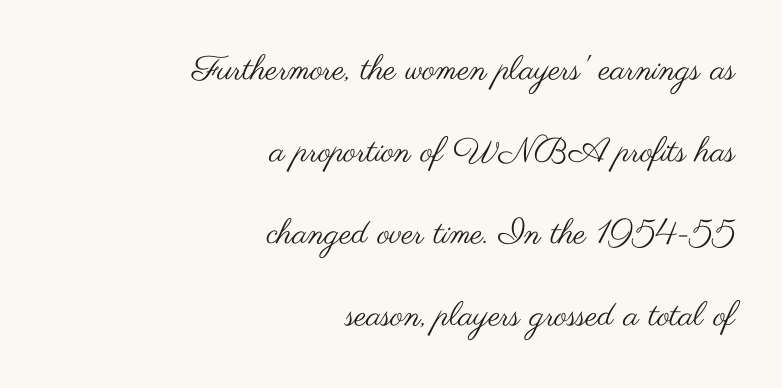
Character widths vary here, with narrow letters taking less room than wide ones. The letterforms sit shoulder to shoulder at normal distance. Horizontally, the lines are justified to the trailing edge only.
